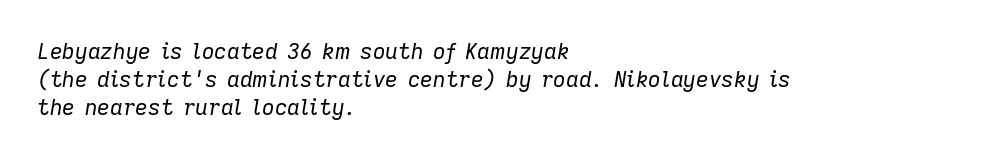
{"italic": "yes", "lean": "right", "slant_degrees": 9, "bold": "no", "underline": "no", "align": "left", "line_spacing": "normal", "line_spacing_ratio": 1.28, "letter_spacing": "normal", "letter_spacing_em": 0.0, "glyph_px": 22}
